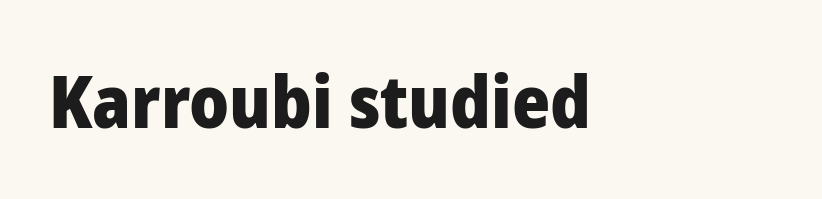
Q: Is the text bold? A: Yes.
Q: Is the text italic (slanted)? A: No, it is upright.
Q: Is the typeface a serif or a sans-serif typeface? A: Sans-serif.
Q: Is the text underlined? A: No.
Q: How is the paragraph aligned? A: Left-aligned.
Q: Is the spacing between letters normal or unusually wide? A: Normal.
Q: Width (condensed, normal, or wide)? A: Normal.
Q: Stroke contrast? A: Low.
Q: x-height? A: Medium.
Q: Monospaced? A: No.
